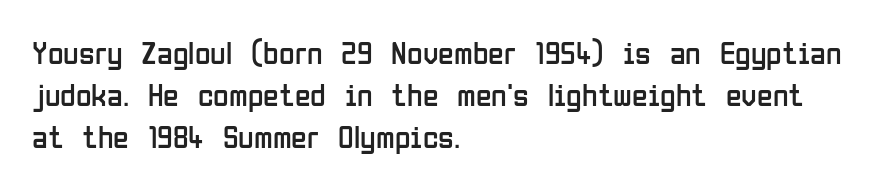
{"serif": "no", "italic": "no", "bold": "no", "weight": "regular", "width": "condensed", "stroke_contrast": "low", "x_height": "medium", "monospaced": "no", "underline": "no", "align": "left", "line_spacing": "normal", "line_spacing_ratio": 1.32, "letter_spacing": "normal", "letter_spacing_em": 0.0, "glyph_px": 32}
